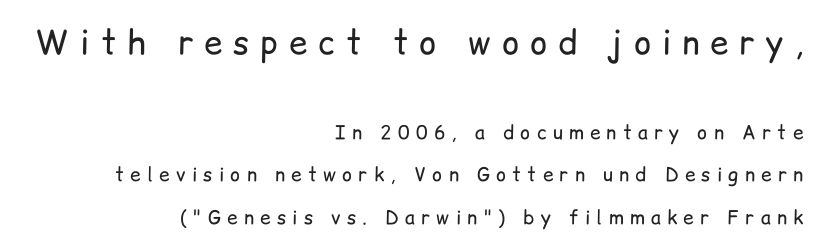
The image shows 33 px regular-weight sans-serif type, upright; set right-aligned, loose line spacing (2.25x), unusually wide letter spacing (+0.33 em), not underlined; the first (top) block is 1.74x larger; low stroke contrast and a medium x-height.
